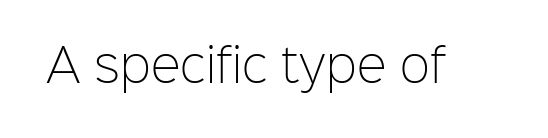
Q: Is the text bold? A: No.
Q: Is the text italic (slanted)? A: No, it is upright.
Q: Is the typeface a serif or a sans-serif typeface? A: Sans-serif.
Q: Is the text underlined? A: No.
Q: Is the spacing between letters normal or unusually wide? A: Normal.
Q: Width (condensed, normal, or wide)? A: Normal.
Q: Stroke contrast? A: Low.
Q: x-height? A: Medium.
Q: Monospaced? A: No.
